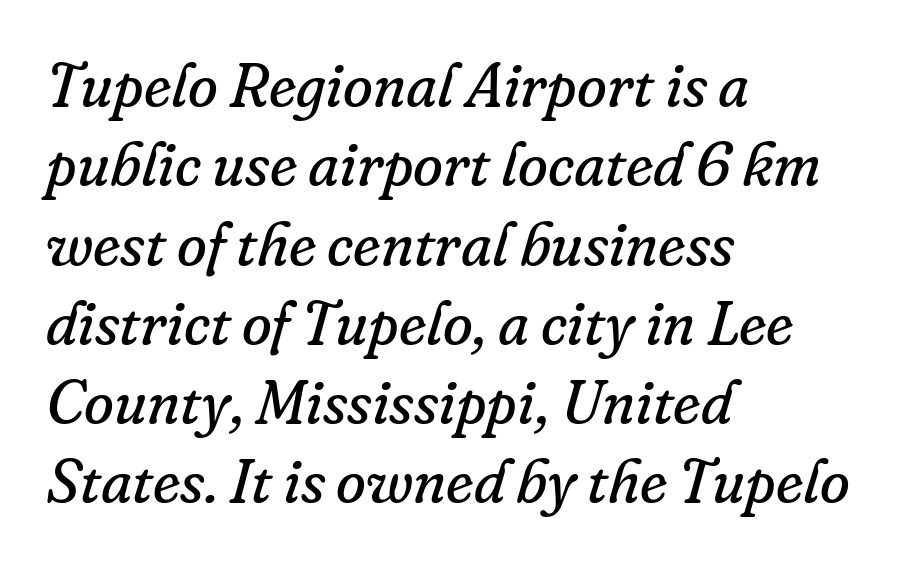
{"serif": "yes", "italic": "yes", "lean": "right", "slant_degrees": 16, "bold": "no", "weight": "regular", "width": "normal", "stroke_contrast": "low", "x_height": "small", "monospaced": "no", "underline": "no", "align": "left", "line_spacing": "normal", "line_spacing_ratio": 1.3, "letter_spacing": "normal", "letter_spacing_em": 0.0, "glyph_px": 61}
